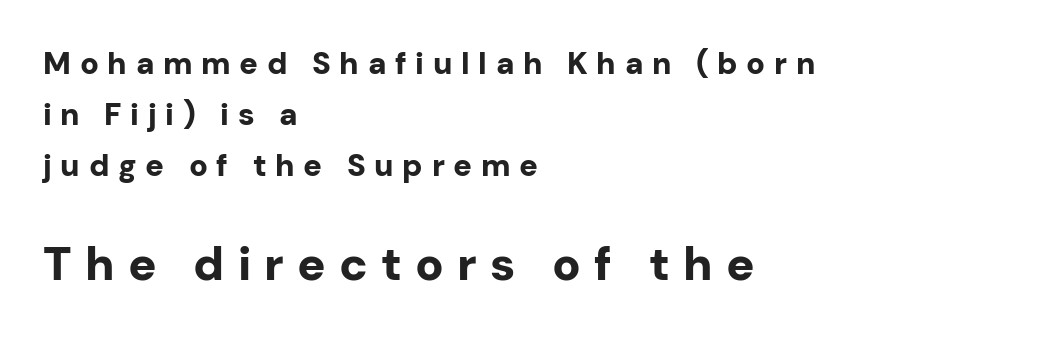
{"serif": "no", "italic": "no", "bold": "yes", "weight": "bold", "width": "normal", "stroke_contrast": "low", "x_height": "medium", "monospaced": "no", "underline": "no", "align": "left", "line_spacing": "normal", "line_spacing_ratio": 1.64, "letter_spacing": "wide", "letter_spacing_em": 0.28, "larger_block": "second", "size_ratio": 1.52, "glyph_px": 47}
